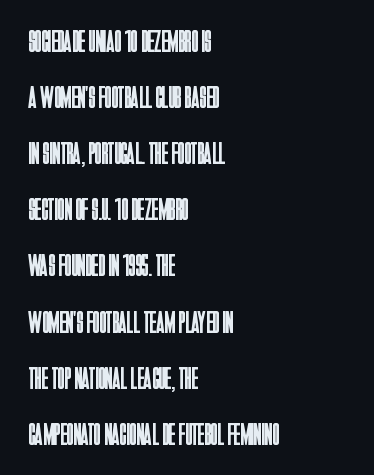
The type sits square on the baseline with zero lean. Unmarked baselines from the first word to the last. Check where the strokes stop: nothing finishes them off — pure sans. If you drew a ruler down the left edge, every line would touch it. Note the varied advance widths — an 'i' is clearly narrower than an 'm'.
